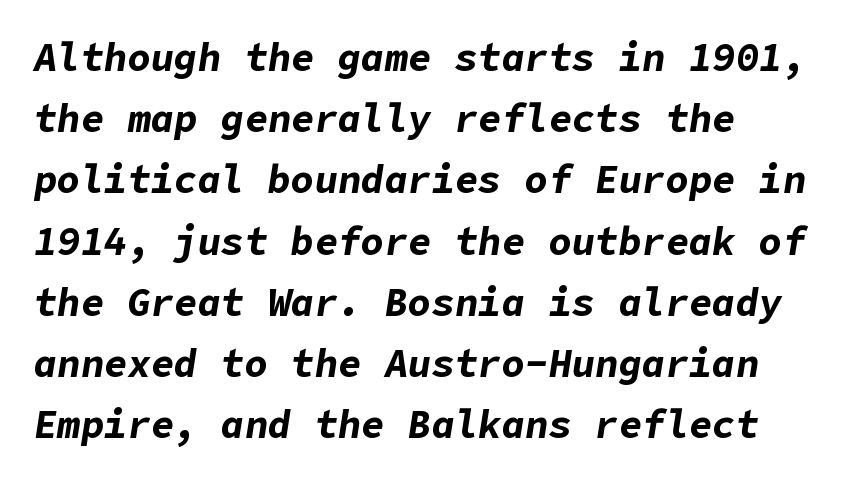
Q: Is the text bold? A: Yes.
Q: Is the text italic (slanted)? A: Yes, it leans right by about 9 degrees.
Q: Is the text underlined? A: No.
Q: How is the paragraph aligned? A: Left-aligned.
Q: Is the spacing between letters normal or unusually wide? A: Normal.
Q: Is the spacing between lines tight, normal or loose? A: Normal.
Q: Width (condensed, normal, or wide)? A: Normal.
Q: Stroke contrast? A: Low.
Q: x-height? A: Medium.
